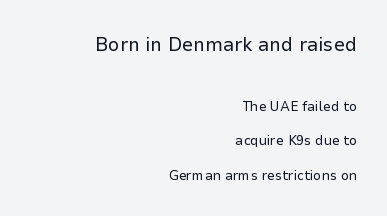
{"italic": "no", "bold": "no", "underline": "no", "align": "right", "line_spacing": "loose", "line_spacing_ratio": 2.48, "letter_spacing": "normal", "letter_spacing_em": 0.0, "larger_block": "first", "size_ratio": 1.43, "glyph_px": 20}
